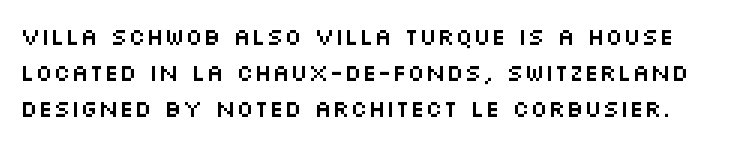
The image shows 24 px text type, upright; set normal line spacing (1.49x), normal letter spacing, not underlined.
